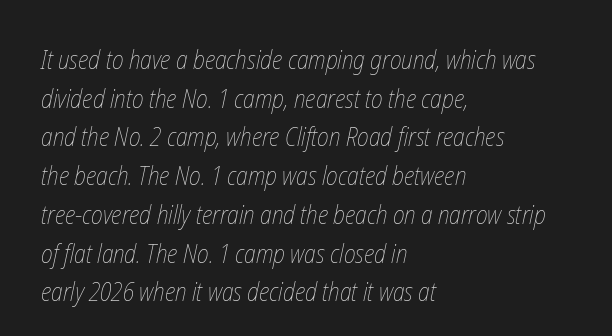
{"bold": "no", "underline": "no", "align": "left", "line_spacing": "normal", "line_spacing_ratio": 1.49, "letter_spacing": "normal", "letter_spacing_em": 0.0, "glyph_px": 26}
